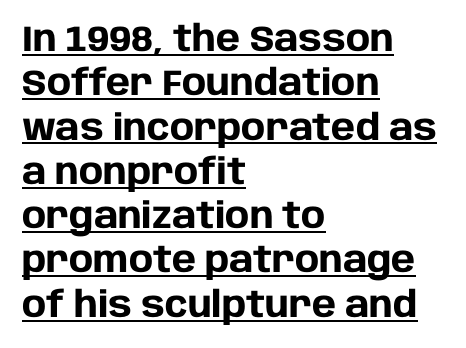
The string is rendered with underlining switched on. Grotesque or geometric, the face here clearly has no serifs. Looks like regular typesetting: each glyph gets only the width it needs. No extra tracking has been applied to these lines.
